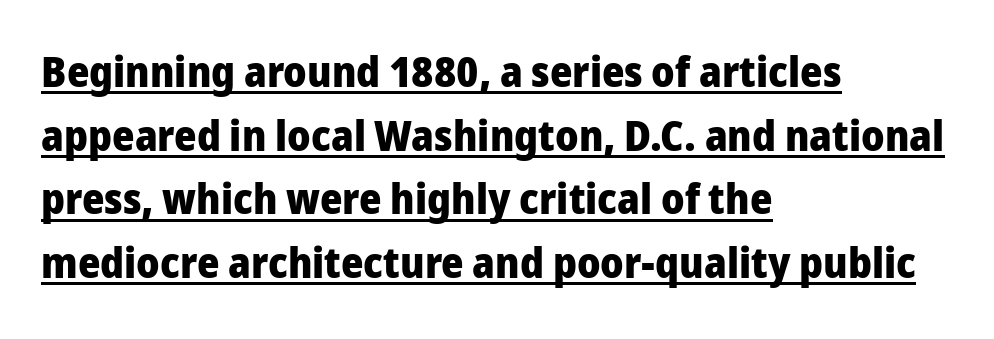
{"serif": "no", "italic": "no", "bold": "yes", "weight": "heavy", "width": "normal", "stroke_contrast": "low", "x_height": "medium", "monospaced": "no", "underline": "yes", "align": "left", "line_spacing": "normal", "line_spacing_ratio": 1.48, "letter_spacing": "normal", "letter_spacing_em": 0.0, "glyph_px": 43}
